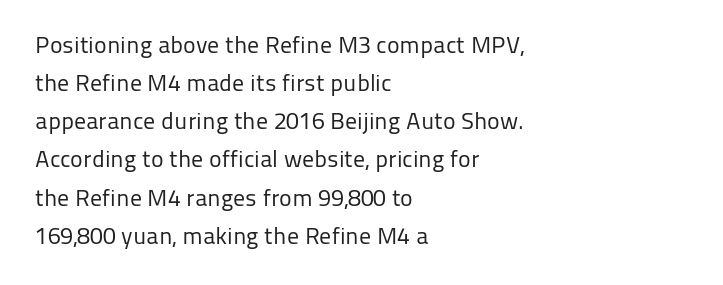
{"italic": "no", "bold": "no", "underline": "no", "align": "left", "line_spacing": "normal", "line_spacing_ratio": 1.59, "letter_spacing": "normal", "letter_spacing_em": 0.0, "glyph_px": 24}
